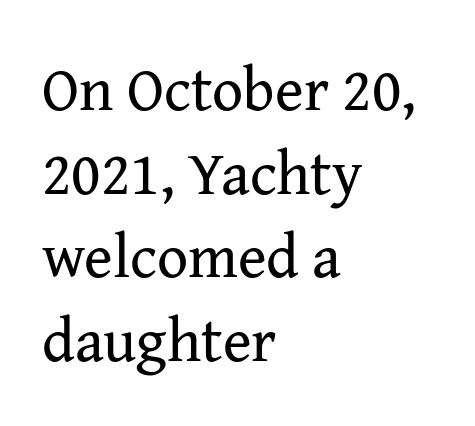
The image shows 61 px regular-weight serif type, upright; set left-aligned, normal line spacing (1.37x), normal letter spacing, not underlined; medium stroke contrast and a medium x-height.
